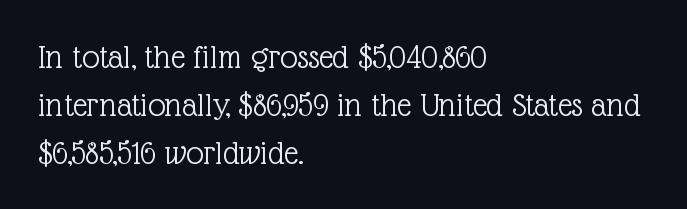
The image shows 35 px light serif type, upright; set left-aligned, normal line spacing (1.37x), normal letter spacing, not underlined; a medium x-height.
